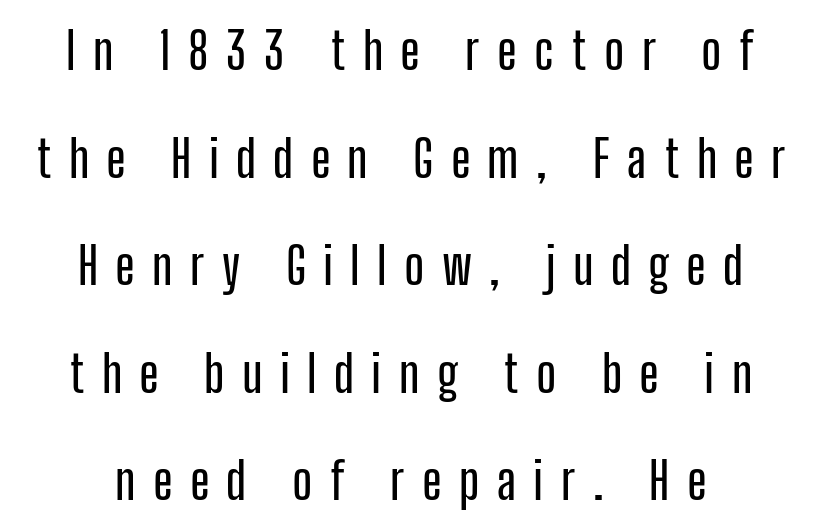
{"serif": "no", "italic": "no", "width": "condensed", "stroke_contrast": "low", "x_height": "medium", "monospaced": "no", "underline": "no", "line_spacing": "loose", "line_spacing_ratio": 2.11, "letter_spacing": "wide", "letter_spacing_em": 0.34, "glyph_px": 51}
